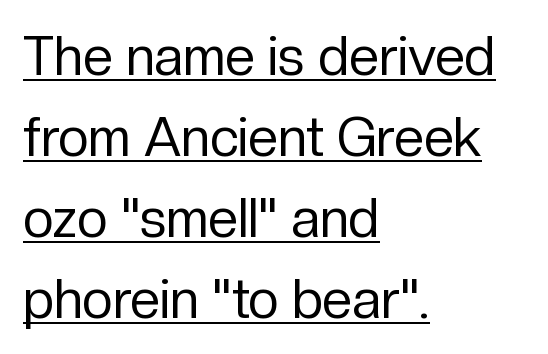
{"serif": "no", "italic": "no", "bold": "no", "weight": "regular", "width": "normal", "stroke_contrast": "low", "x_height": "medium", "monospaced": "no", "underline": "yes", "align": "left", "line_spacing": "normal", "line_spacing_ratio": 1.5, "letter_spacing": "normal", "letter_spacing_em": 0.0, "glyph_px": 54}
